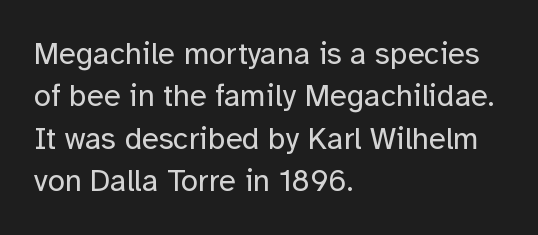
The image shows 31 px regular-weight sans-serif type, upright; set left-aligned, normal line spacing (1.37x), normal letter spacing, not underlined; low stroke contrast and a medium x-height.
